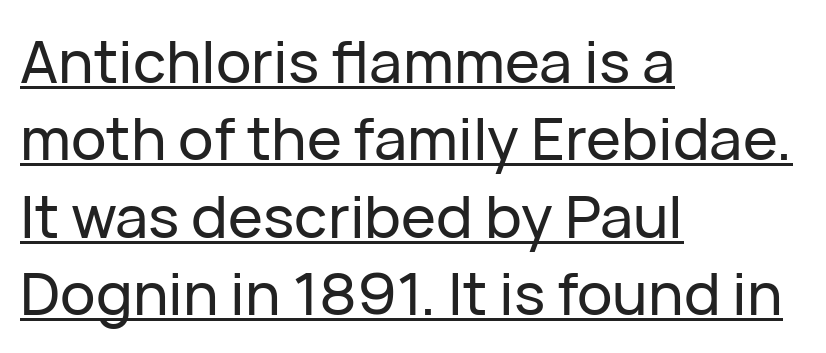
The setting favours the left margin, as ordinary paragraphs usually do. Note: no serifs on the glyphs. Here the designer chose a conventional face with non-uniform glyph widths. The lines sit at an ordinary, default distance from one another.
